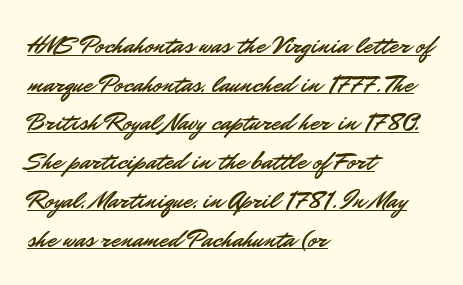
This sample carries an underscore along the baseline area. The passage shown stacks its lines at a standard gap. Here the glyphs are tracked normally, forming tight word shapes. The lines in this sample share a left origin and differ only in where they stop.
